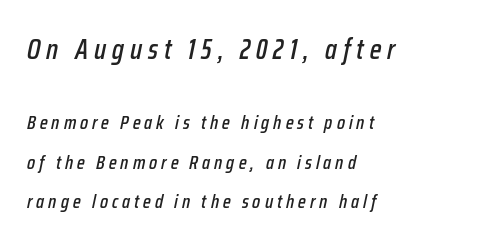
The image shows 28 px condensed type, italic (leaning right); set left-aligned, loose line spacing (2.07x), unusually wide letter spacing (+0.21 em), not underlined; the first (top) block is 1.47x larger; low stroke contrast and a medium x-height.
